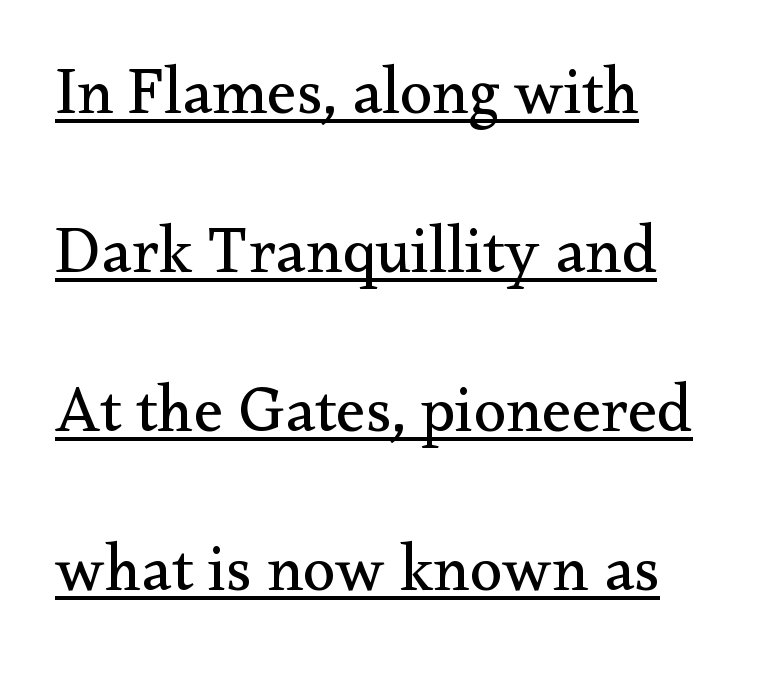
Q: Is the text bold? A: No.
Q: Is the text italic (slanted)? A: No, it is upright.
Q: Is the typeface a serif or a sans-serif typeface? A: Serif.
Q: Is the text underlined? A: Yes.
Q: How is the paragraph aligned? A: Left-aligned.
Q: Is the spacing between letters normal or unusually wide? A: Normal.
Q: Is the spacing between lines tight, normal or loose? A: Loose.
Q: Width (condensed, normal, or wide)? A: Normal.
Q: Stroke contrast? A: Medium.
Q: x-height? A: Small.
Q: Monospaced? A: No.
